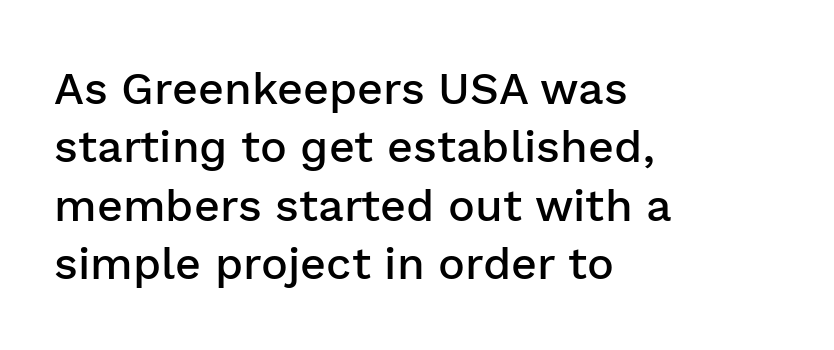
The image shows 45 px semibold sans-serif type, upright; set left-aligned, normal line spacing (1.3x), normal letter spacing, not underlined; low stroke contrast and a medium x-height.
